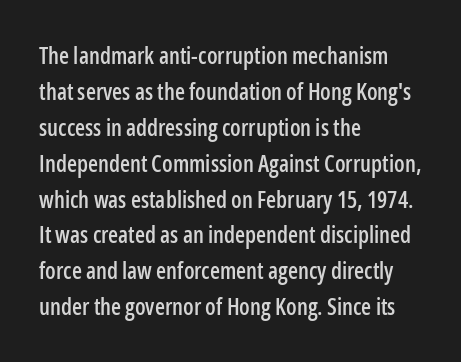
The image shows 23 px text type, upright; set left-aligned, normal line spacing (1.56x), normal letter spacing, not underlined.
